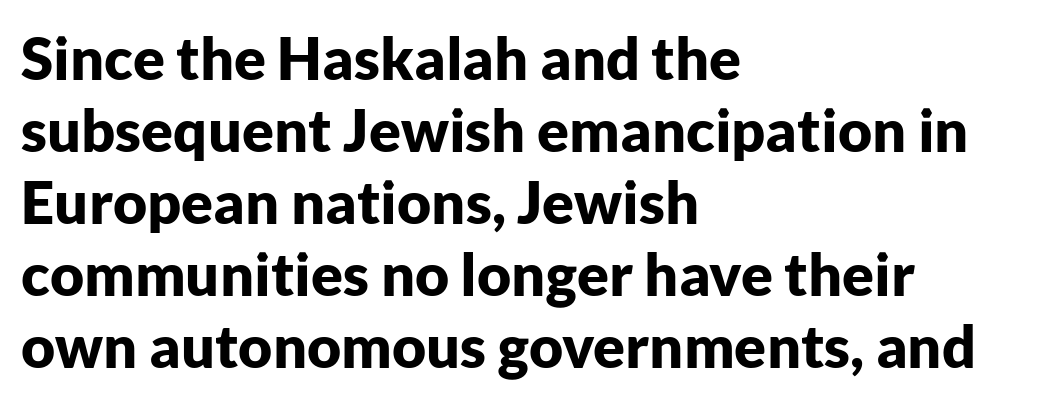
{"serif": "no", "italic": "no", "bold": "yes", "weight": "bold", "width": "normal", "stroke_contrast": "low", "x_height": "medium", "monospaced": "no", "underline": "no", "align": "left", "line_spacing_ratio": 1.22, "letter_spacing": "normal", "letter_spacing_em": 0.0, "glyph_px": 59}
